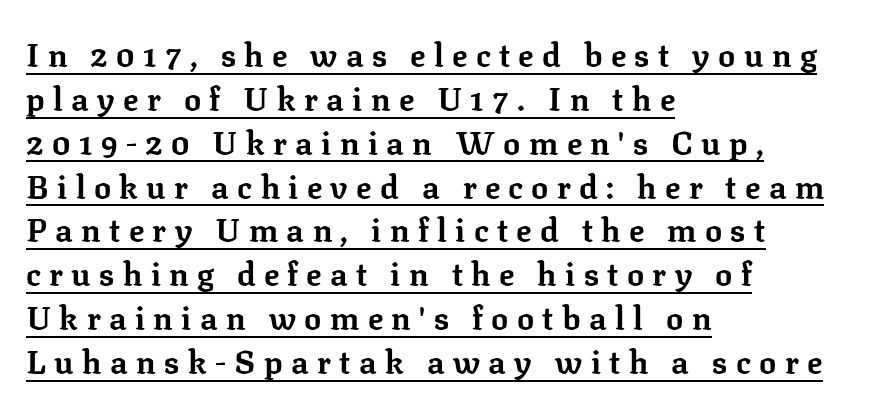
The image shows 32 px bold serif type, upright; set left-aligned, normal line spacing (1.37x), unusually wide letter spacing (+0.26 em), underlined; low stroke contrast and a medium x-height.
